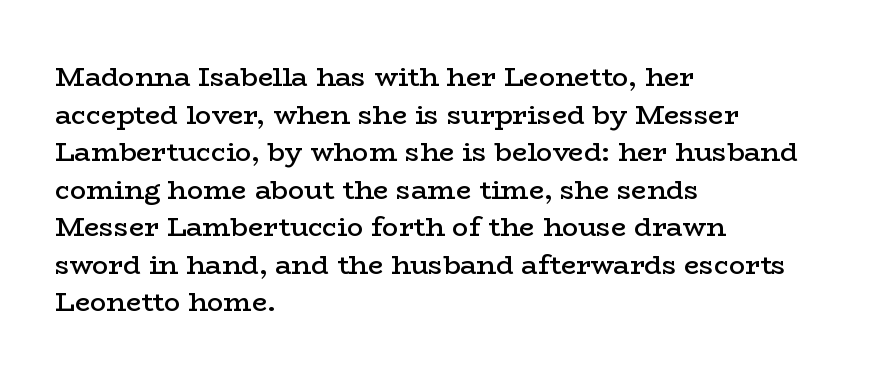
The image shows 27 px text type, upright; set left-aligned, normal line spacing (1.39x), normal letter spacing, not underlined.
